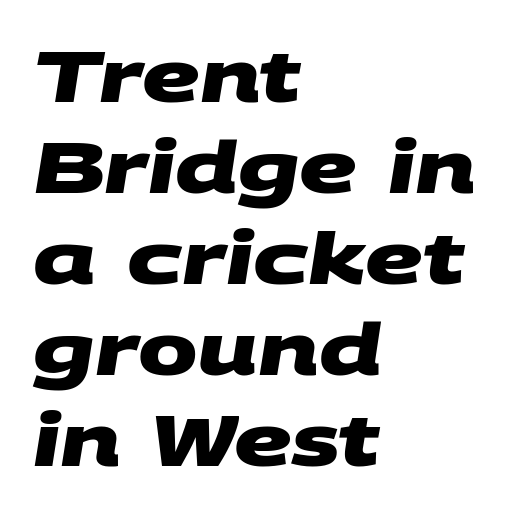
Baseline-to-baseline distance is the conventional proportion of letter height. Spacing verdict: proportional, widths tailored to each character. If you drew a ruler down the left edge, every line would touch it. The passage shown is typeset with a sans-serif family. Standard letterfit; no display-style spreading of the glyphs. In terms of weight, the rendering is a true, heavy bold.
